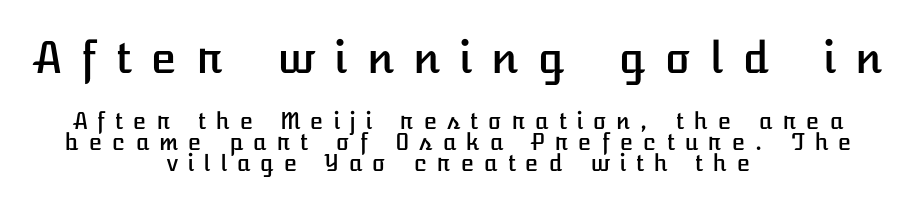
Q: Is the text italic (slanted)? A: No, it is upright.
Q: Is the text underlined? A: No.
Q: How is the paragraph aligned? A: Centered.
Q: Is the spacing between letters normal or unusually wide? A: Unusually wide.
Q: Is the spacing between lines tight, normal or loose? A: Tight.
Q: Which block of text is set in a larger size, the first (top) or the second (bottom)? A: The first (top) one.
Q: Width (condensed, normal, or wide)? A: Normal.
Q: Stroke contrast? A: Low.
Q: x-height? A: Medium.
